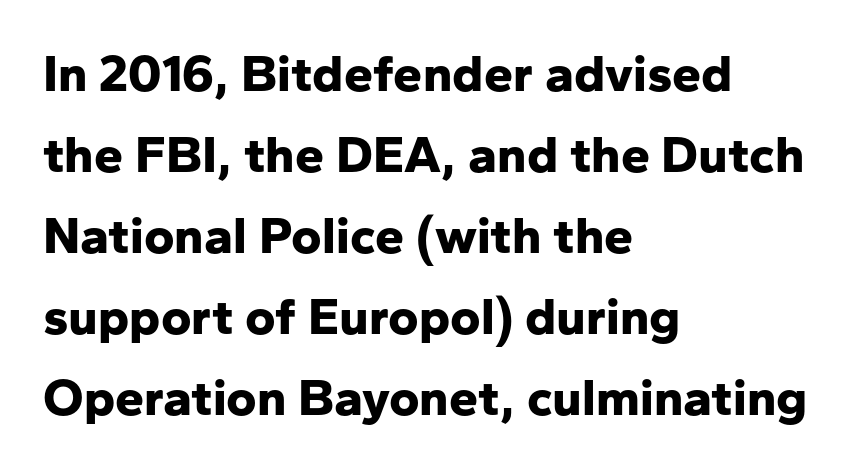
{"serif": "no", "italic": "no", "bold": "yes", "weight": "bold", "width": "normal", "stroke_contrast": "low", "x_height": "medium", "monospaced": "no", "underline": "no", "align": "left", "line_spacing": "normal", "line_spacing_ratio": 1.56, "letter_spacing": "normal", "letter_spacing_em": 0.0, "glyph_px": 52}
